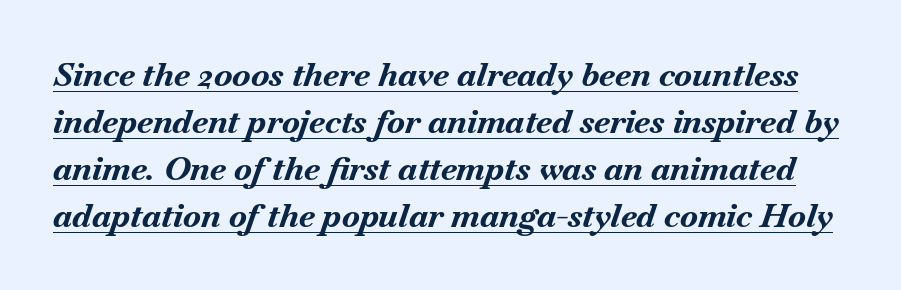
Q: Is the text bold? A: Yes.
Q: Is the text italic (slanted)? A: Yes, it leans right by about 18 degrees.
Q: Is the text underlined? A: Yes.
Q: Is the spacing between letters normal or unusually wide? A: Normal.
Q: Is the spacing between lines tight, normal or loose? A: Normal.
Q: Width (condensed, normal, or wide)? A: Normal.
Q: Stroke contrast? A: Medium.
Q: x-height? A: Small.
Q: Monospaced? A: No.
